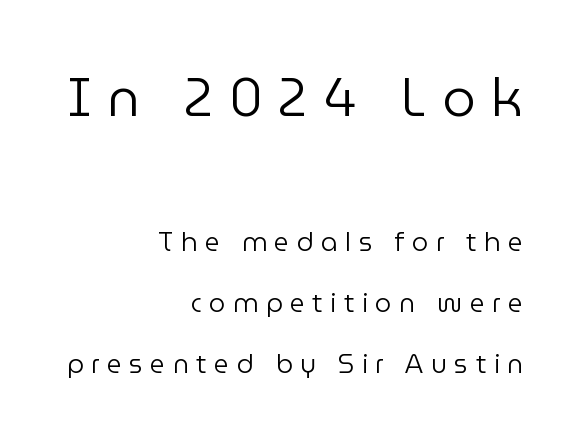
A typesetter would call this heavily tracked-out type. Think of a printed novel: that variable character pitch is what you see here. The zone under the glyphs is completely vacant. Font category for this specimen: sans-serif.
